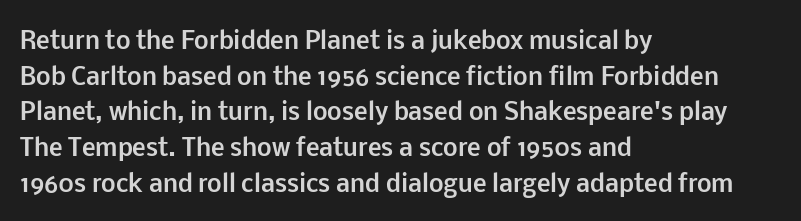
Q: Is the text bold? A: Yes.
Q: Is the text italic (slanted)? A: No, it is upright.
Q: Is the text underlined? A: No.
Q: How is the paragraph aligned? A: Left-aligned.
Q: Is the spacing between letters normal or unusually wide? A: Normal.
Q: Is the spacing between lines tight, normal or loose? A: Normal.
